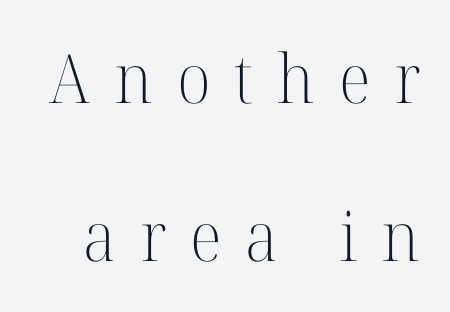
The lettering stays uniformly vertical, giving the passage a roman look. You could not count columns in this text — the font is proportionally spaced. The typeface chosen for these lines features serifs. On a weight scale, this lands at 450 or below.
